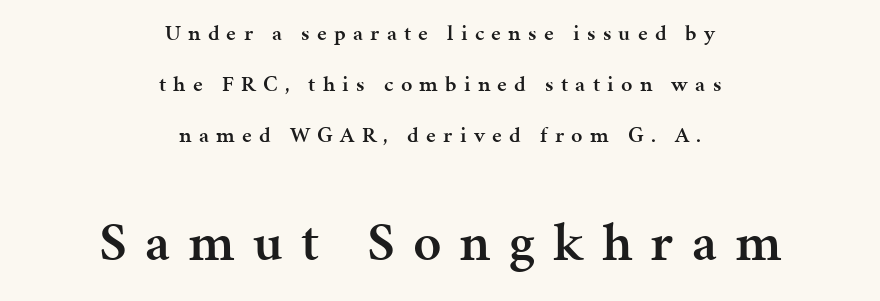
The specimen omits any rule beneath the text block's lines. This is the regular roman posture of the typeface. The paragraph shown floats in the horizontal middle. The rendering uses a large line-height, opening up the rows. Is this a sans? No — the strokes have serifs. Top chunk: small. Bottom chunk: large.
